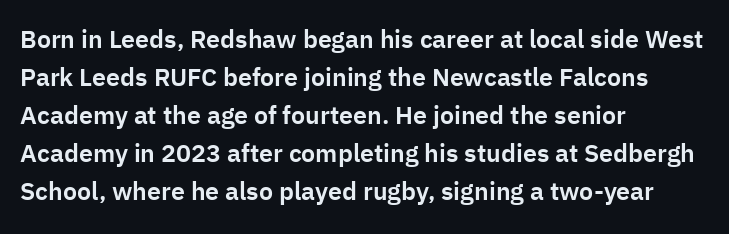
{"italic": "no", "underline": "no", "align": "left", "line_spacing": "normal", "line_spacing_ratio": 1.52, "letter_spacing": "normal", "letter_spacing_em": 0.0, "glyph_px": 25}
